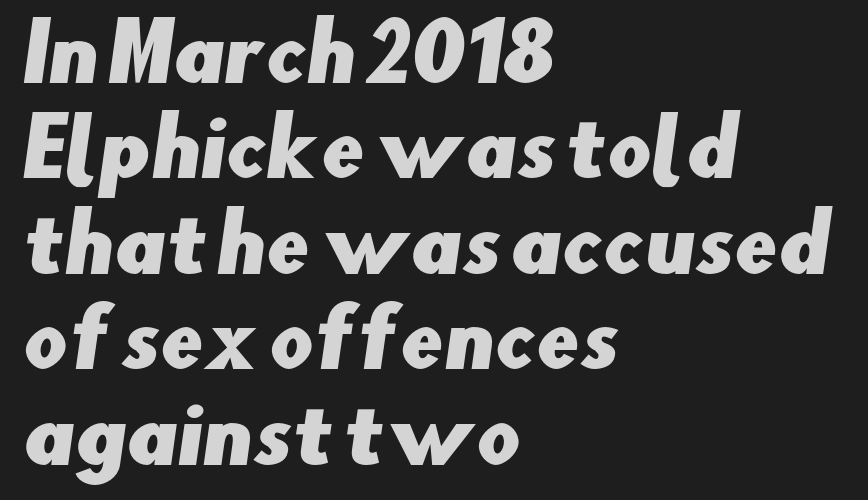
{"serif": "no", "width": "normal", "stroke_contrast": "low", "x_height": "small", "monospaced": "no", "underline": "no", "align": "left", "line_spacing_ratio": 1.24, "letter_spacing": "normal", "letter_spacing_em": 0.0, "glyph_px": 77}
